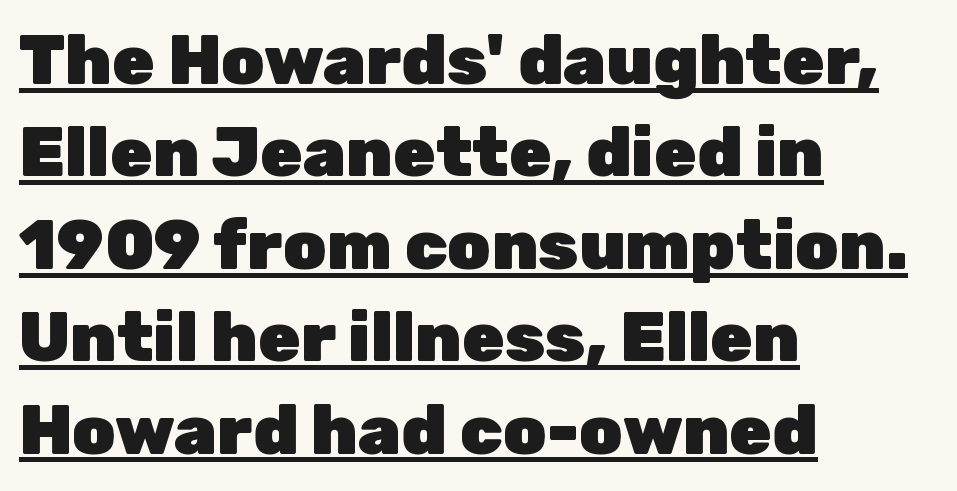
{"serif": "no", "italic": "no", "bold": "yes", "weight": "heavy", "width": "normal", "stroke_contrast": "low", "x_height": "medium", "monospaced": "no", "underline": "yes", "align": "left", "line_spacing": "normal", "line_spacing_ratio": 1.34, "letter_spacing": "normal", "letter_spacing_em": 0.0, "glyph_px": 69}
